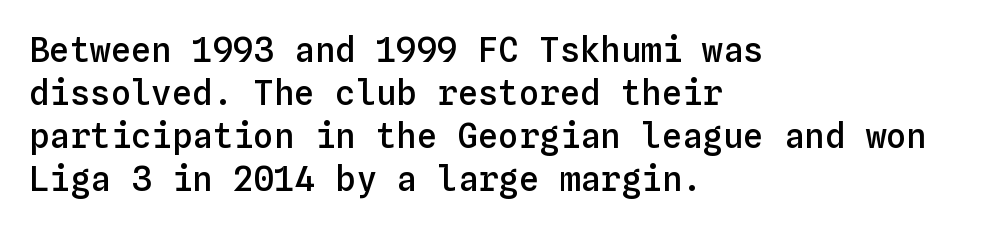
The image shows 34 px semibold type, upright, monospaced; set left-aligned, normal line spacing (1.26x), normal letter spacing, not underlined; low stroke contrast and a medium x-height.
